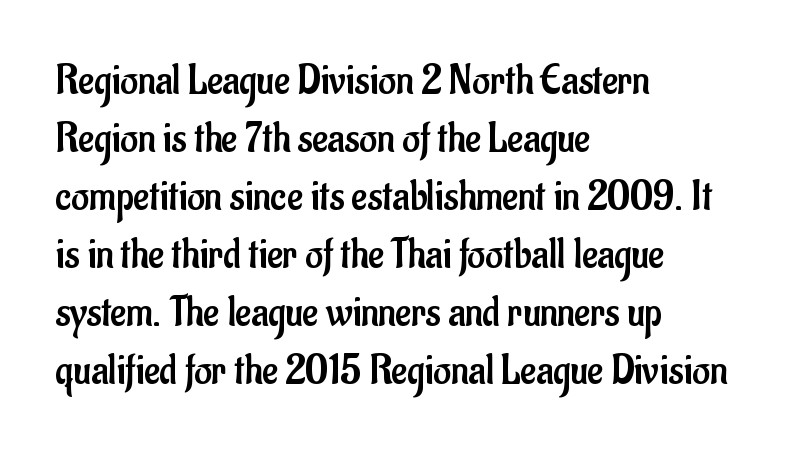
Q: Is the text bold? A: No.
Q: Is the text italic (slanted)? A: No, it is upright.
Q: Is the typeface a serif or a sans-serif typeface? A: Sans-serif.
Q: Is the text underlined? A: No.
Q: How is the paragraph aligned? A: Left-aligned.
Q: Is the spacing between letters normal or unusually wide? A: Normal.
Q: Is the spacing between lines tight, normal or loose? A: Normal.
Q: Width (condensed, normal, or wide)? A: Condensed.
Q: Stroke contrast? A: Low.
Q: x-height? A: Small.
Q: Monospaced? A: No.
